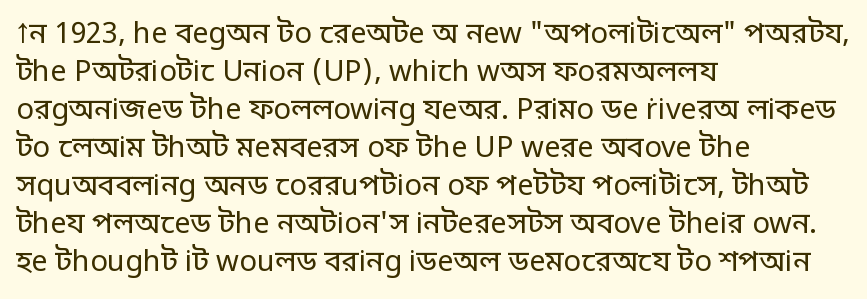
Q: Is the text bold? A: No.
Q: Is the text italic (slanted)? A: No, it is upright.
Q: Is the typeface a serif or a sans-serif typeface? A: Sans-serif.
Q: Is the text underlined? A: No.
Q: How is the paragraph aligned? A: Left-aligned.
Q: Is the spacing between letters normal or unusually wide? A: Normal.
Q: Is the spacing between lines tight, normal or loose? A: Normal.
Q: Width (condensed, normal, or wide)? A: Normal.
Q: Stroke contrast? A: Low.
Q: x-height? A: Large.
Q: Monospaced? A: No.
